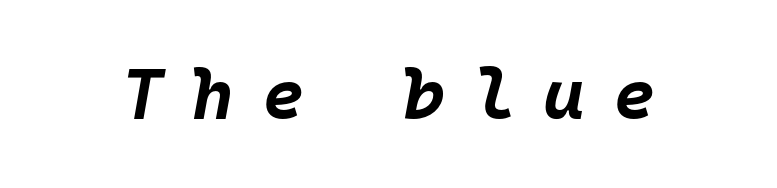
Posture: slanted. Spacing verdict: monospaced, one width for all characters. The passage shown is emphatically bold. The tracking jumps out immediately: characters are airy and widely separated. Quick note: underline off.
